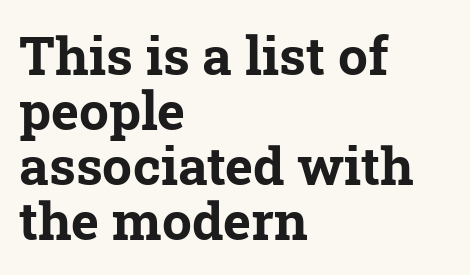
The image shows 53 px bold serif type; set left-aligned, tight line spacing (1.04x), normal letter spacing, not underlined; low stroke contrast and a medium x-height.
